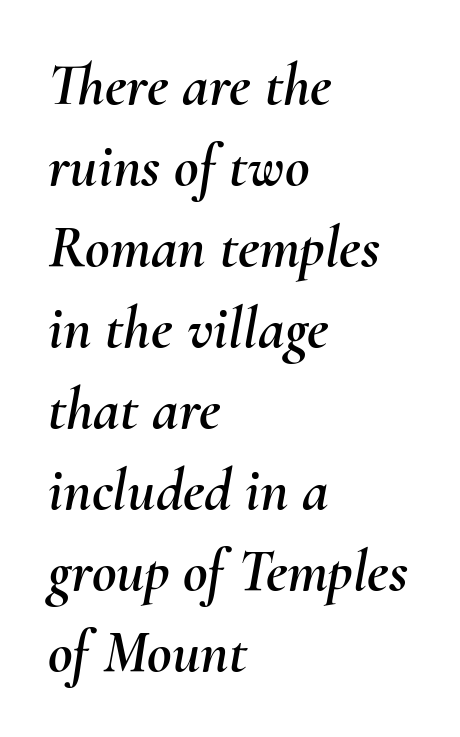
Q: Is the text italic (slanted)? A: Yes, it leans right by about 10 degrees.
Q: Is the text underlined? A: No.
Q: How is the paragraph aligned? A: Left-aligned.
Q: Is the spacing between letters normal or unusually wide? A: Normal.
Q: Is the spacing between lines tight, normal or loose? A: Normal.
Q: Width (condensed, normal, or wide)? A: Normal.
Q: Stroke contrast? A: Medium.
Q: x-height? A: Small.
Q: Monospaced? A: No.
